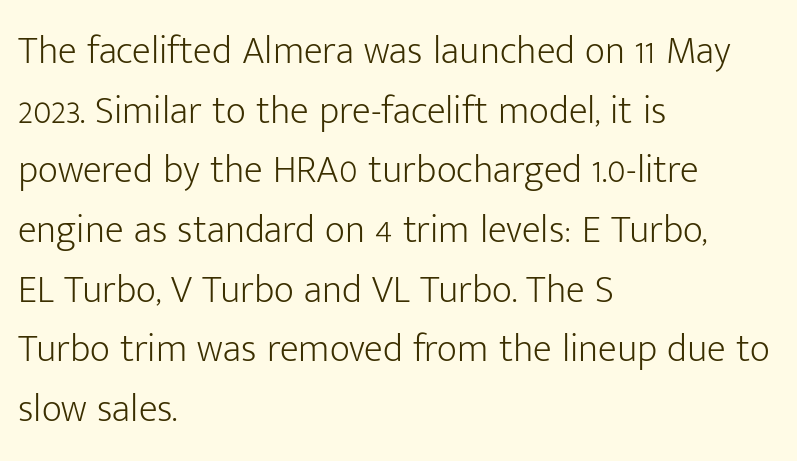
A normal amount of white space separates one row of letters from the next. Vertical strokes here are truly vertical. Plain, unruled lines of type. Check where the strokes stop: nothing finishes them off — pure sans.
